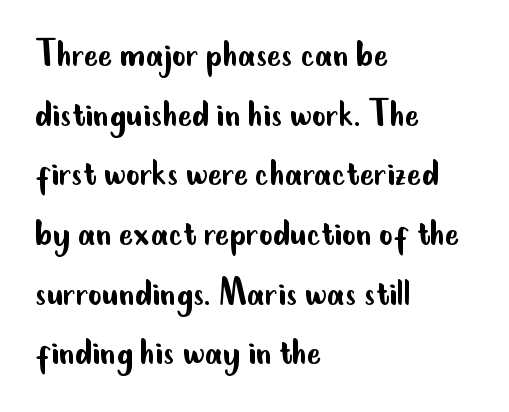
Q: Is the text bold? A: No.
Q: Is the text italic (slanted)? A: No, it is upright.
Q: Is the typeface a serif or a sans-serif typeface? A: Sans-serif.
Q: Is the text underlined? A: No.
Q: How is the paragraph aligned? A: Left-aligned.
Q: Is the spacing between letters normal or unusually wide? A: Normal.
Q: Is the spacing between lines tight, normal or loose? A: Normal.
Q: Width (condensed, normal, or wide)? A: Condensed.
Q: Stroke contrast? A: Low.
Q: x-height? A: Small.
Q: Monospaced? A: No.
